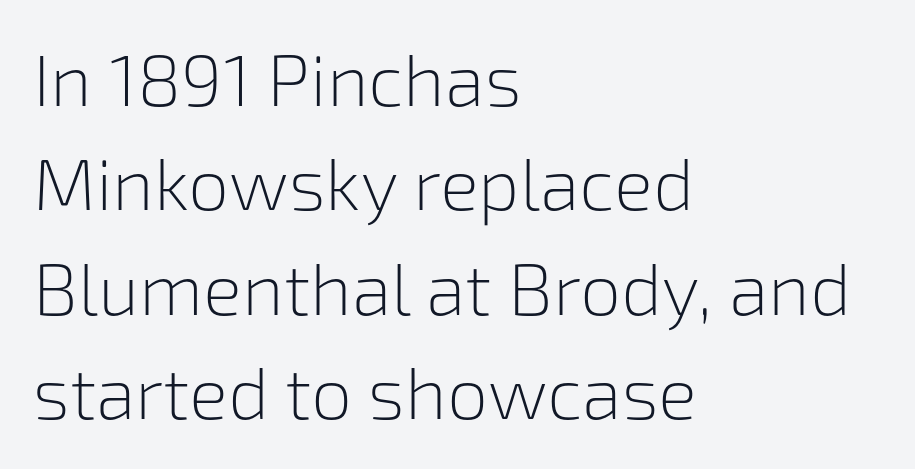
Has an underline been added? It has not. Casual observation: everything's shoved over to the left. This rendering leaves character spacing at its baseline value. Unlike italic type, these characters show no tilt at all. Stem width sits at or under what a default text font uses.
